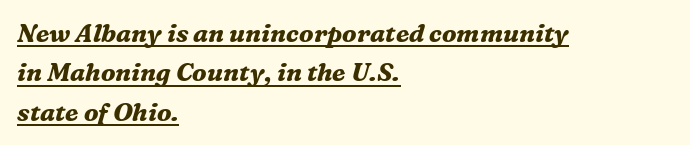
Q: Is the text bold? A: Yes.
Q: Is the text italic (slanted)? A: Yes, it leans right by about 16 degrees.
Q: Is the text underlined? A: Yes.
Q: How is the paragraph aligned? A: Left-aligned.
Q: Is the spacing between letters normal or unusually wide? A: Normal.
Q: Is the spacing between lines tight, normal or loose? A: Normal.
